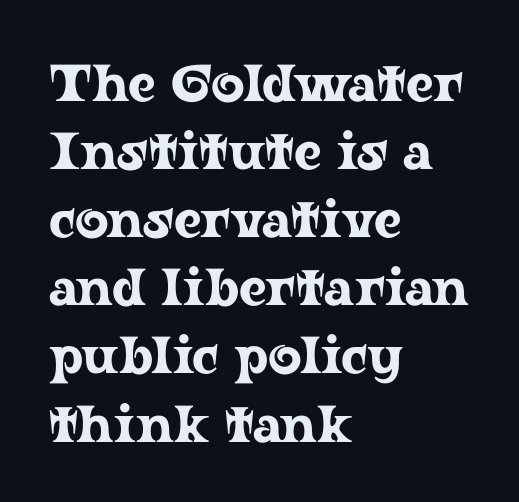
Q: Is the text italic (slanted)? A: No, it is upright.
Q: Is the typeface a serif or a sans-serif typeface? A: Serif.
Q: Is the text underlined? A: No.
Q: How is the paragraph aligned? A: Left-aligned.
Q: Is the spacing between letters normal or unusually wide? A: Normal.
Q: Is the spacing between lines tight, normal or loose? A: Normal.
Q: Width (condensed, normal, or wide)? A: Wide.
Q: Stroke contrast? A: Low.
Q: x-height? A: Medium.
Q: Monospaced? A: No.
